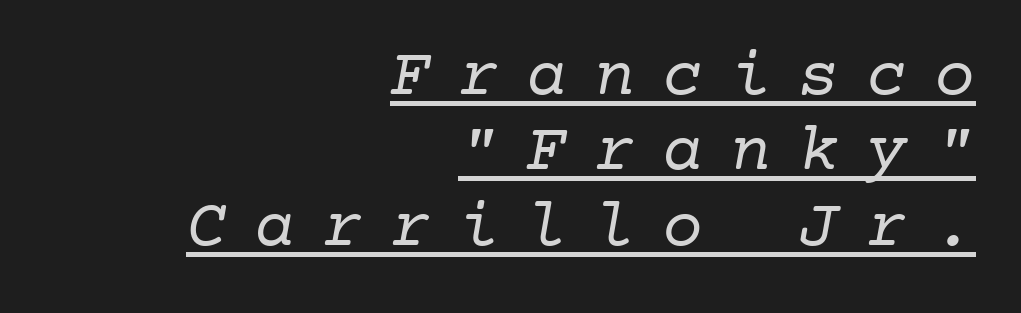
Q: Is the text bold? A: No.
Q: Is the typeface a serif or a sans-serif typeface? A: Serif.
Q: Is the text underlined? A: Yes.
Q: How is the paragraph aligned? A: Right-aligned.
Q: Is the spacing between letters normal or unusually wide? A: Unusually wide.
Q: Is the spacing between lines tight, normal or loose? A: Tight.
Q: Width (condensed, normal, or wide)? A: Normal.
Q: Stroke contrast? A: Low.
Q: x-height? A: Medium.
Q: Monospaced? A: Yes.
